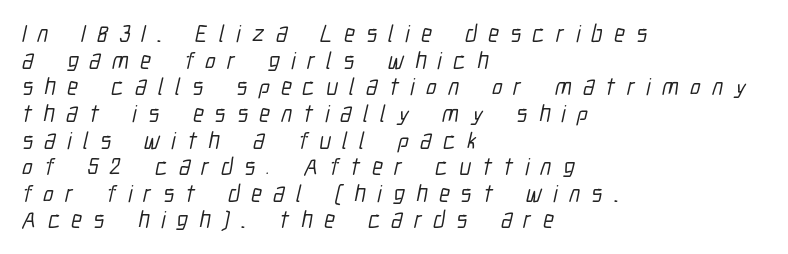
{"underline": "no", "align": "left", "line_spacing": "tight", "line_spacing_ratio": 1.11, "letter_spacing": "wide", "letter_spacing_em": 0.47, "glyph_px": 24}
